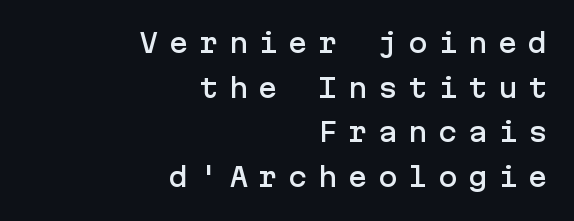
The image shows 26 px text type, upright; set right-aligned, line spacing 1.72x, unusually wide letter spacing (+0.4 em), not underlined.
